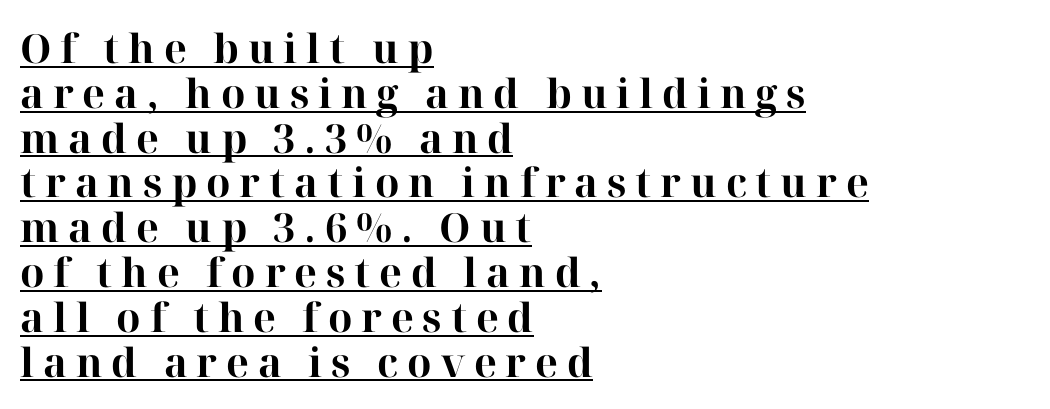
{"serif": "yes", "italic": "no", "bold": "yes", "weight": "bold", "width": "normal", "stroke_contrast": "high", "x_height": "medium", "monospaced": "no", "underline": "yes", "align": "left", "line_spacing": "tight", "line_spacing_ratio": 1.12, "letter_spacing": "wide", "letter_spacing_em": 0.22, "glyph_px": 40}
